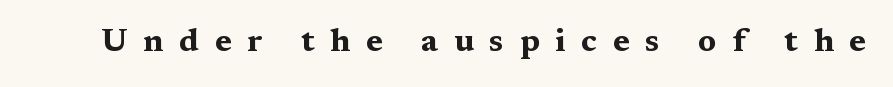
Q: Is the text bold? A: Yes.
Q: Is the text italic (slanted)? A: No, it is upright.
Q: Is the typeface a serif or a sans-serif typeface? A: Serif.
Q: Is the text underlined? A: No.
Q: Is the spacing between letters normal or unusually wide? A: Unusually wide.
Q: Width (condensed, normal, or wide)? A: Wide.
Q: Stroke contrast? A: Medium.
Q: x-height? A: Medium.
Q: Monospaced? A: No.
